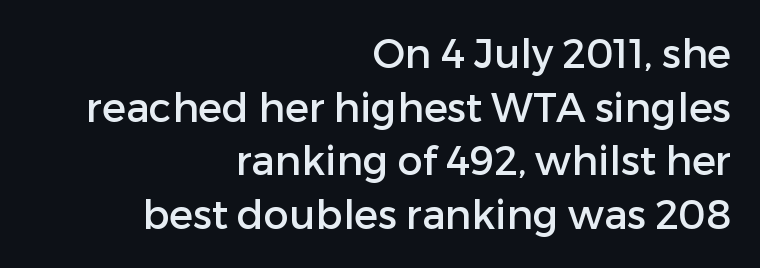
The image shows 40 px sans-serif type, upright; set right-aligned, normal line spacing (1.34x), normal letter spacing, not underlined; low stroke contrast and a medium x-height.
